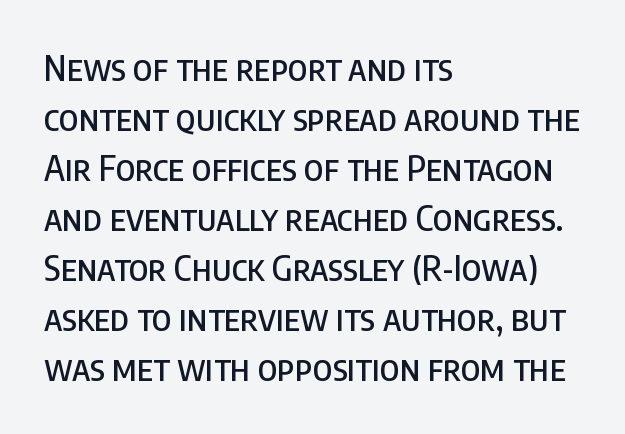
{"serif": "no", "italic": "no", "width": "condensed", "stroke_contrast": "low", "x_height": "large", "monospaced": "no", "underline": "no", "align": "left", "line_spacing": "normal", "line_spacing_ratio": 1.43, "letter_spacing": "normal", "letter_spacing_em": 0.0, "glyph_px": 35}
